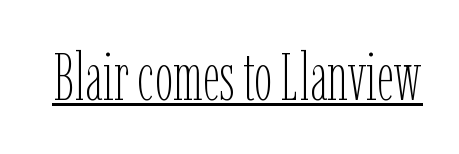
Q: Is the text bold? A: No.
Q: Is the text italic (slanted)? A: No, it is upright.
Q: Is the text underlined? A: Yes.
Q: Is the spacing between letters normal or unusually wide? A: Normal.
Q: Width (condensed, normal, or wide)? A: Condensed.
Q: Stroke contrast? A: Low.
Q: x-height? A: Medium.
Q: Monospaced? A: No.
